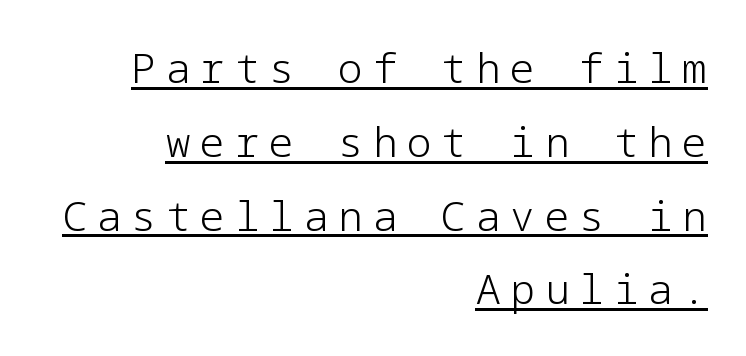
Q: Is the text bold? A: No.
Q: Is the text italic (slanted)? A: No, it is upright.
Q: Is the typeface a serif or a sans-serif typeface? A: Sans-serif.
Q: Is the text underlined? A: Yes.
Q: How is the paragraph aligned? A: Right-aligned.
Q: Is the spacing between letters normal or unusually wide? A: Unusually wide.
Q: Width (condensed, normal, or wide)? A: Normal.
Q: Stroke contrast? A: Low.
Q: x-height? A: Medium.
